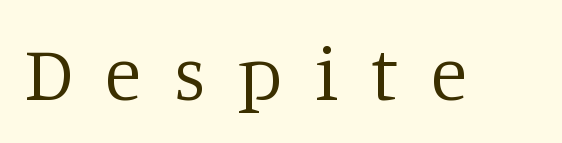
What stands out about the letter spacing? Its width — letters are far apart. Unlike a clean sans, this face finishes its strokes with serifs. No extra ink here — the face is not bold. Proportional: the letters do not fall into vertical columns.
